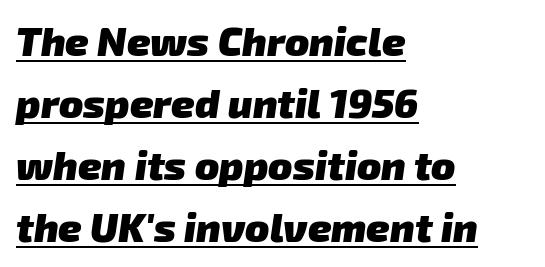
The image shows 40 px heavy sans-serif type; set left-aligned, normal line spacing (1.55x), normal letter spacing, underlined; low stroke contrast and a medium x-height.
